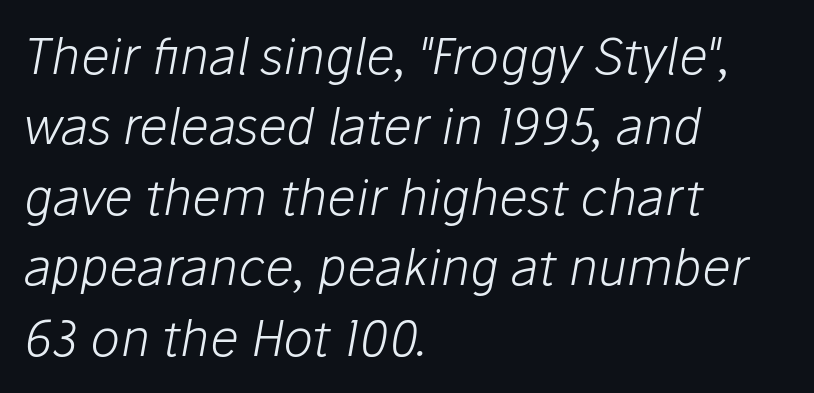
Q: Is the text bold? A: No.
Q: Is the text italic (slanted)? A: Yes, it leans right by about 10 degrees.
Q: Is the text underlined? A: No.
Q: How is the paragraph aligned? A: Left-aligned.
Q: Is the spacing between letters normal or unusually wide? A: Normal.
Q: Is the spacing between lines tight, normal or loose? A: Normal.
Q: Width (condensed, normal, or wide)? A: Normal.
Q: Stroke contrast? A: Low.
Q: x-height? A: Medium.
Q: Monospaced? A: No.
